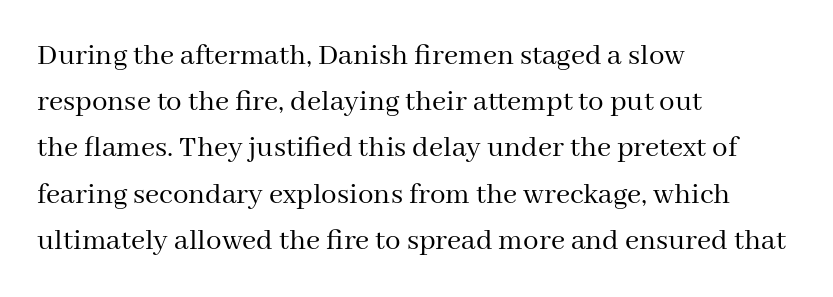
Is this a heavy cut? Hardly; it is regular or lighter. The face used here is proportionally spaced, like ordinary book or web type. Descenders are the only things crossing below the line. What kind of face is this? One with serifs. The letters stand straight up with perfectly vertical stems.
